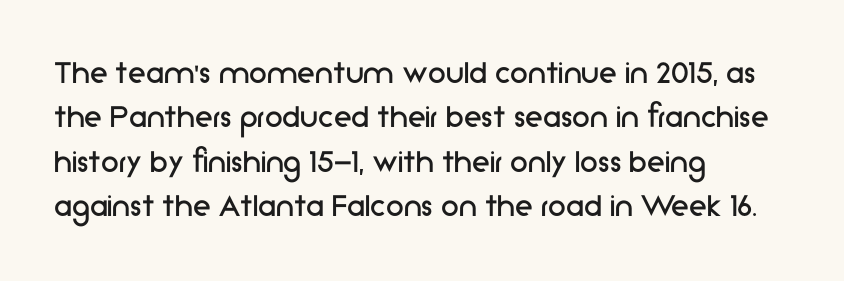
Q: Is the text bold? A: No.
Q: Is the text italic (slanted)? A: No, it is upright.
Q: Is the typeface a serif or a sans-serif typeface? A: Sans-serif.
Q: Is the text underlined? A: No.
Q: How is the paragraph aligned? A: Left-aligned.
Q: Is the spacing between letters normal or unusually wide? A: Normal.
Q: Width (condensed, normal, or wide)? A: Normal.
Q: Stroke contrast? A: Low.
Q: x-height? A: Medium.
Q: Monospaced? A: No.
